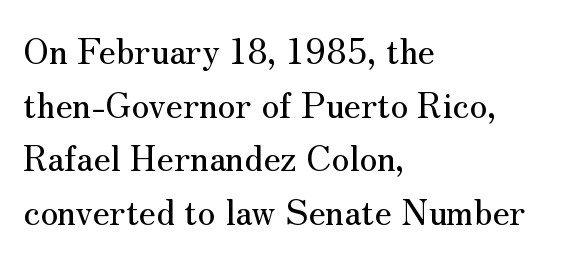
{"serif": "yes", "italic": "no", "width": "normal", "stroke_contrast": "medium", "x_height": "small", "monospaced": "no", "underline": "no", "align": "left", "line_spacing": "normal", "line_spacing_ratio": 1.53, "letter_spacing": "normal", "letter_spacing_em": 0.0, "glyph_px": 35}
